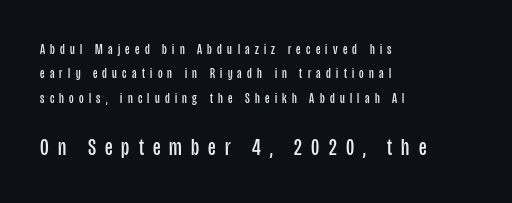
{"italic": "no", "bold": "no", "underline": "no", "align": "left", "line_spacing_ratio": 1.74, "letter_spacing": "wide", "letter_spacing_em": 0.38, "larger_block": "second", "size_ratio": 1.71, "glyph_px": 24}
